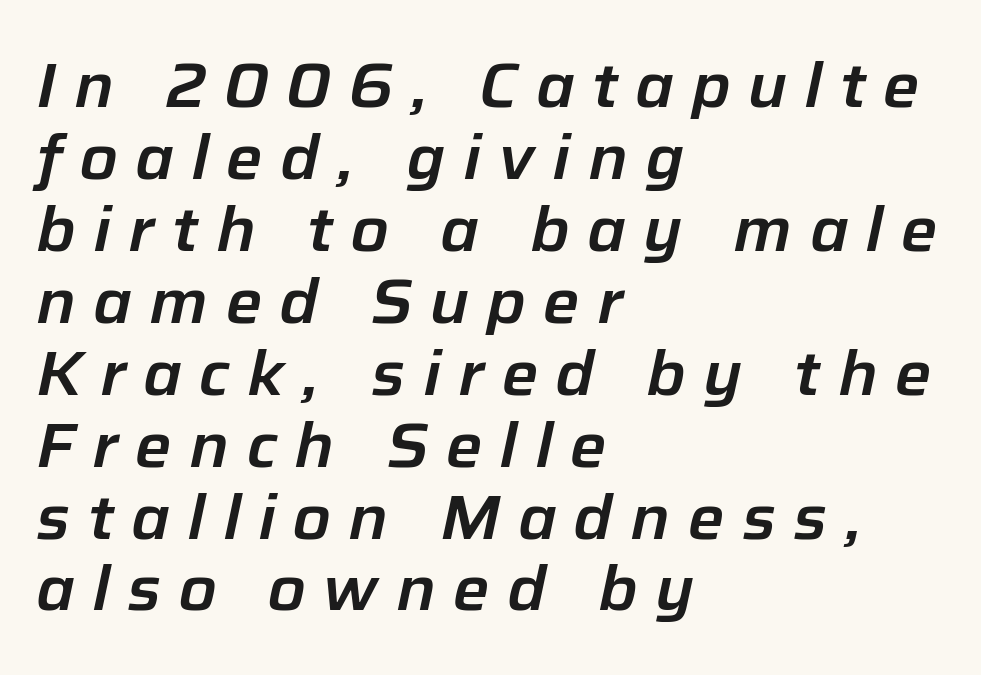
The letters are spread apart with noticeably loose tracking. Proportional: the letters do not fall into vertical columns. Nobody drew a line under any word here. The letters are slanted; this is an italic face. Teacher's note: observe the even left margin — that is flush-left alignment.
